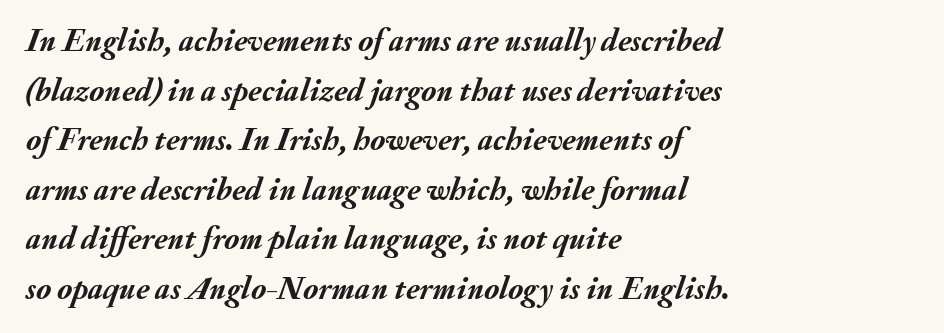
The image shows 32 px semibold type, italic (leaning right); set left-aligned, normal line spacing (1.55x), normal letter spacing, not underlined; medium stroke contrast and a small x-height.
